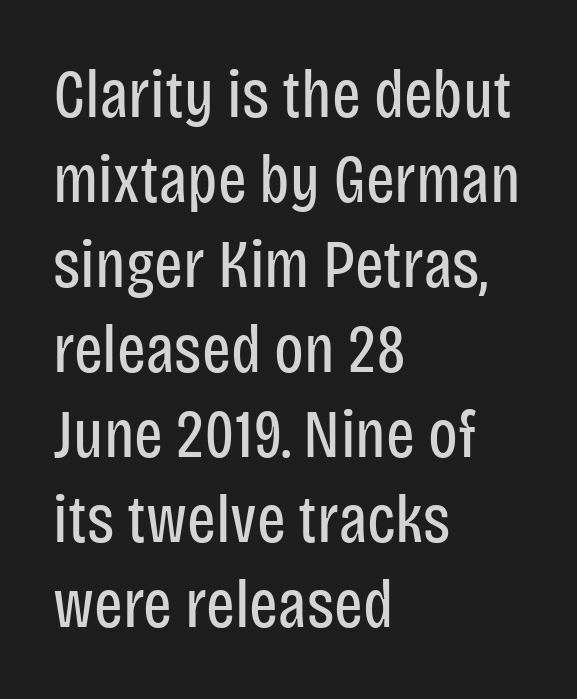
Q: Is the text bold? A: No.
Q: Is the text italic (slanted)? A: No, it is upright.
Q: Is the typeface a serif or a sans-serif typeface? A: Sans-serif.
Q: Is the text underlined? A: No.
Q: How is the paragraph aligned? A: Left-aligned.
Q: Is the spacing between letters normal or unusually wide? A: Normal.
Q: Is the spacing between lines tight, normal or loose? A: Normal.
Q: Width (condensed, normal, or wide)? A: Condensed.
Q: Stroke contrast? A: Low.
Q: x-height? A: Large.
Q: Monospaced? A: No.
